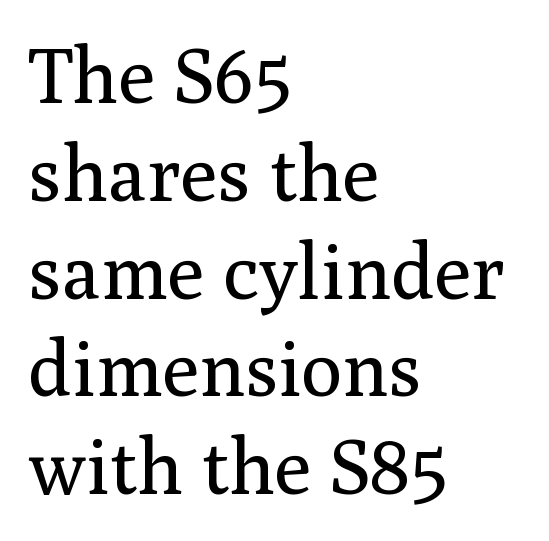
Q: Is the text bold? A: No.
Q: Is the text italic (slanted)? A: No, it is upright.
Q: Is the typeface a serif or a sans-serif typeface? A: Serif.
Q: Is the text underlined? A: No.
Q: How is the paragraph aligned? A: Left-aligned.
Q: Is the spacing between letters normal or unusually wide? A: Normal.
Q: Is the spacing between lines tight, normal or loose? A: Normal.
Q: Width (condensed, normal, or wide)? A: Normal.
Q: Stroke contrast? A: Medium.
Q: x-height? A: Medium.
Q: Monospaced? A: No.
